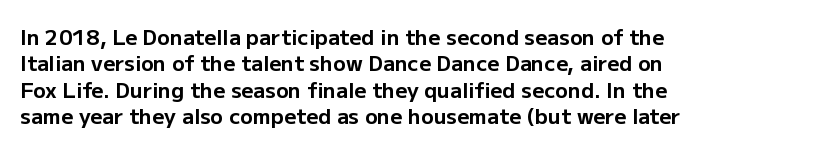
The image shows 21 px bold type, upright; set left-aligned, normal line spacing (1.26x), normal letter spacing, not underlined.
